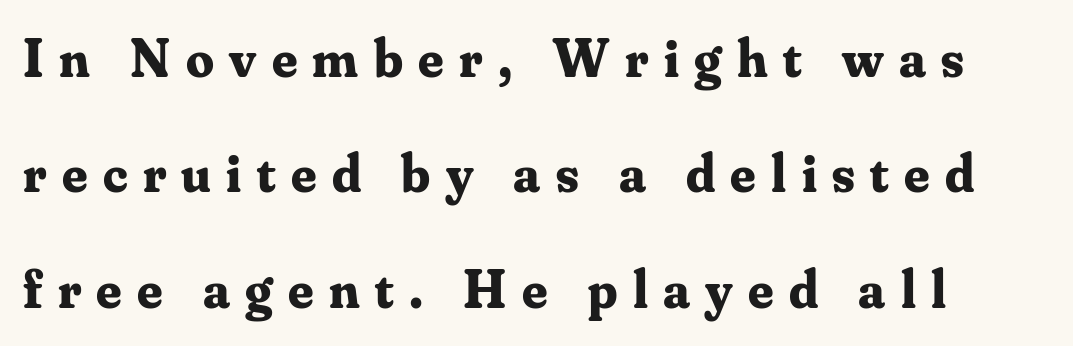
Q: Is the text bold? A: Yes.
Q: Is the text italic (slanted)? A: No, it is upright.
Q: Is the typeface a serif or a sans-serif typeface? A: Serif.
Q: Is the text underlined? A: No.
Q: How is the paragraph aligned? A: Left-aligned.
Q: Is the spacing between letters normal or unusually wide? A: Unusually wide.
Q: Is the spacing between lines tight, normal or loose? A: Loose.
Q: Width (condensed, normal, or wide)? A: Normal.
Q: Stroke contrast? A: Medium.
Q: x-height? A: Small.
Q: Monospaced? A: No.
